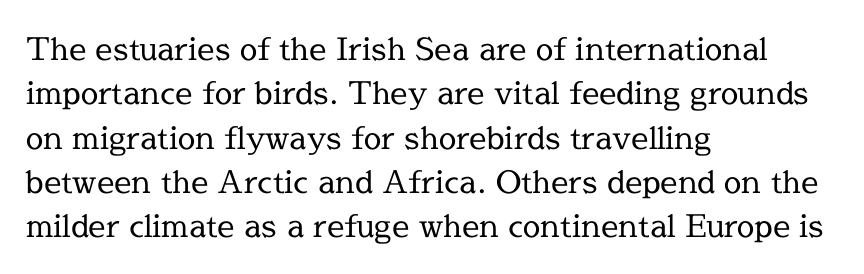
The image shows 31 px regular-weight serif type, upright; set left-aligned, normal line spacing (1.43x), normal letter spacing, not underlined; a medium x-height.
